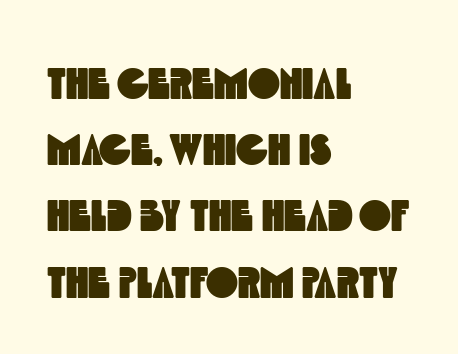
Only glyphs here, with clear space below each row. Horizontal alignment here is leftward, the default for most running prose. A typesetter would label this face a sans. Is the letter spacing exaggerated? No — it looks like the ordinary default. One glance says typical: line gaps are just what's usual. Character widths vary here, with narrow letters taking less room than wide ones.
